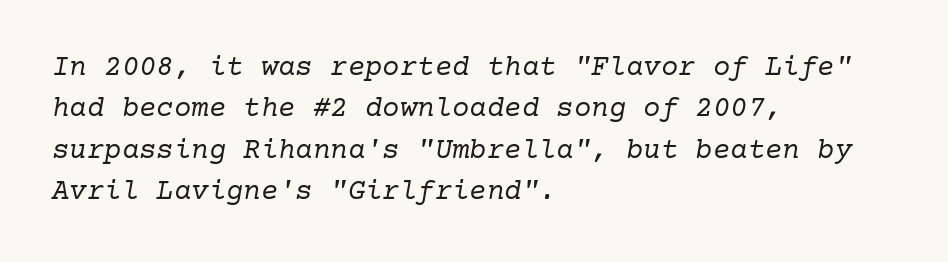
Italic: yes, the glyphs are oblique. Check where the strokes stop: tiny serifs finish them off. Letters have the restrained weight of plain body copy at most. The space beneath each line is pristine and unruled. The vertical gap from one line to the next is medium. The passage shown has conventional tracking throughout.
